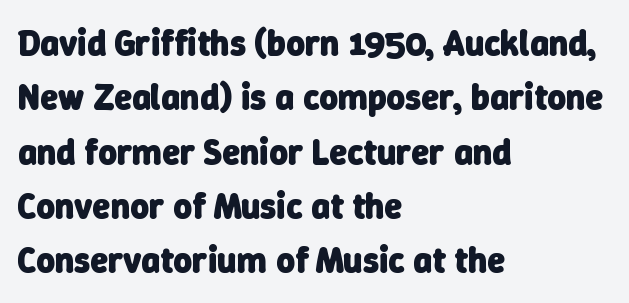
{"serif": "no", "bold": "yes", "weight": "heavy", "width": "normal", "stroke_contrast": "low", "x_height": "medium", "monospaced": "no", "underline": "no", "align": "left", "line_spacing": "normal", "line_spacing_ratio": 1.51, "letter_spacing": "normal", "letter_spacing_em": 0.0, "glyph_px": 36}
